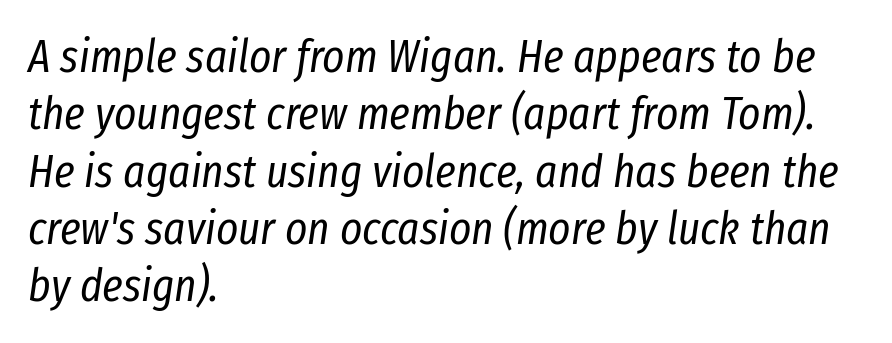
{"italic": "yes", "lean": "right", "slant_degrees": 8, "bold": "no", "weight": "regular", "width": "condensed", "stroke_contrast": "low", "x_height": "medium", "monospaced": "no", "underline": "no", "align": "left", "line_spacing_ratio": 1.22, "letter_spacing": "normal", "letter_spacing_em": 0.0, "glyph_px": 47}
